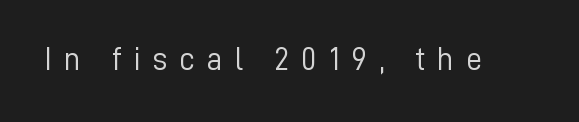
The image shows 32 px light sans-serif type, upright; set unusually wide letter spacing (+0.37 em), not underlined; low stroke contrast and a medium x-height.
